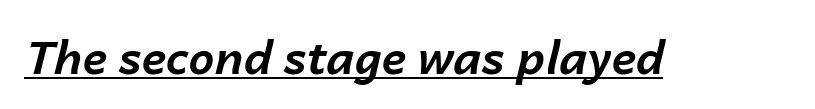
{"italic": "yes", "lean": "right", "slant_degrees": 14, "bold": "yes", "weight": "bold", "width": "normal", "stroke_contrast": "low", "x_height": "medium", "monospaced": "no", "underline": "yes", "letter_spacing": "normal", "letter_spacing_em": 0.0, "glyph_px": 46}
